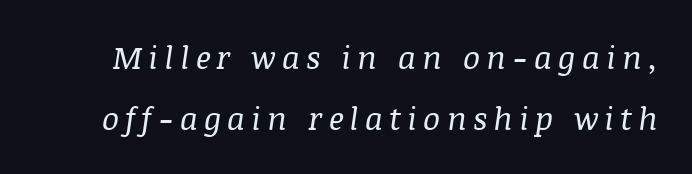
{"serif": "yes", "italic": "yes", "lean": "right", "slant_degrees": 8, "bold": "no", "weight": "regular", "width": "normal", "stroke_contrast": "medium", "x_height": "large", "monospaced": "no", "underline": "no", "line_spacing": "loose", "line_spacing_ratio": 1.9, "glyph_px": 32}
